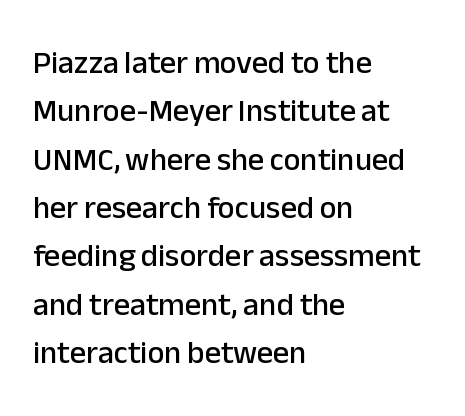
{"serif": "no", "italic": "no", "width": "normal", "stroke_contrast": "low", "x_height": "medium", "monospaced": "no", "underline": "no", "align": "left", "line_spacing": "normal", "line_spacing_ratio": 1.51, "letter_spacing": "normal", "letter_spacing_em": 0.0, "glyph_px": 32}
